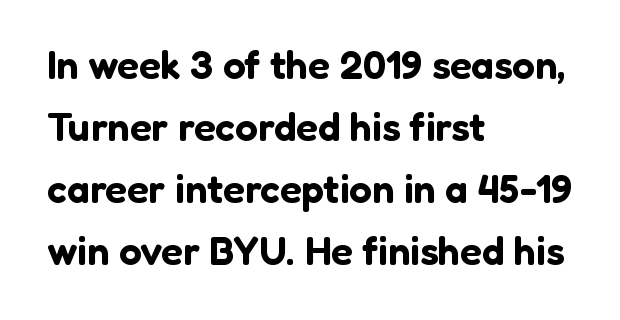
{"serif": "no", "italic": "no", "width": "normal", "stroke_contrast": "low", "x_height": "medium", "monospaced": "no", "underline": "no", "align": "left", "line_spacing": "normal", "line_spacing_ratio": 1.55, "letter_spacing": "normal", "letter_spacing_em": 0.0, "glyph_px": 40}
